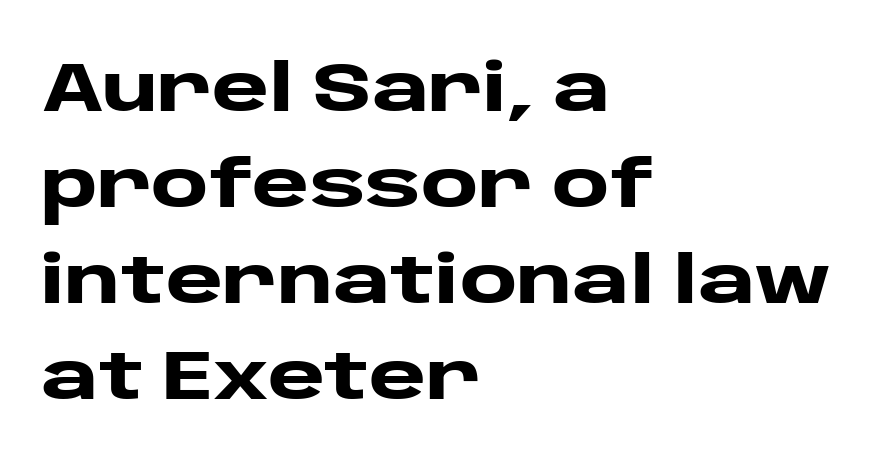
{"serif": "no", "italic": "no", "bold": "yes", "weight": "heavy", "width": "wide", "stroke_contrast": "low", "x_height": "large", "monospaced": "no", "underline": "no", "align": "left", "line_spacing": "normal", "line_spacing_ratio": 1.39, "letter_spacing": "normal", "letter_spacing_em": 0.0, "glyph_px": 69}
